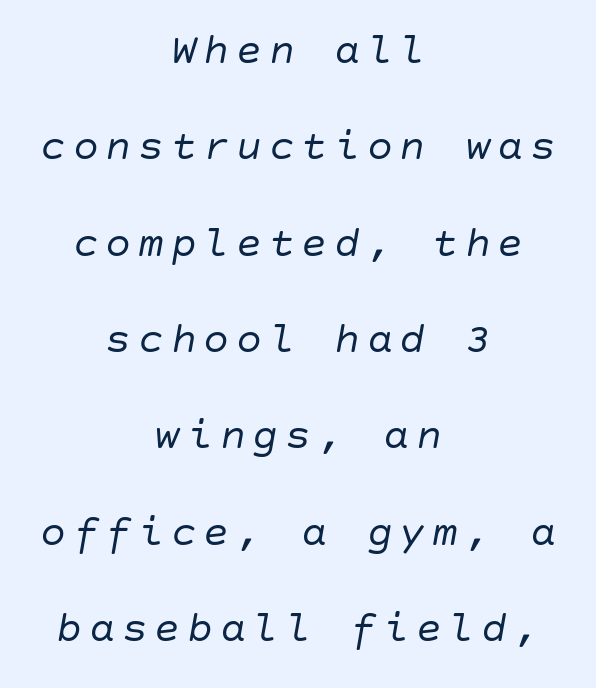
{"italic": "yes", "lean": "right", "slant_degrees": 10, "bold": "no", "weight": "regular", "width": "normal", "stroke_contrast": "low", "x_height": "large", "underline": "no", "align": "center", "line_spacing": "loose", "line_spacing_ratio": 2.24, "glyph_px": 43}
